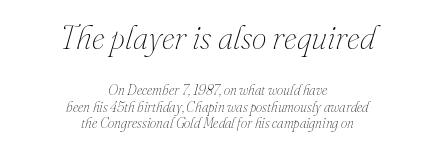
Proportional: the letters do not fall into vertical columns. Bare-footed words on every line. Stroke mass is kept to a normal reading level or below. Layout note: lines centered. Here the first block reads like a headline and the second like body copy.
